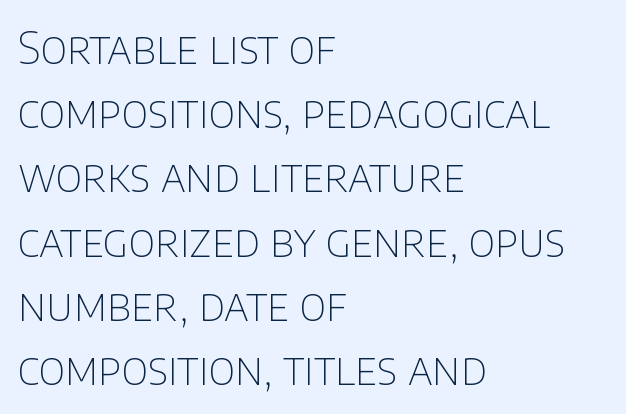
{"serif": "no", "italic": "no", "bold": "no", "weight": "thin", "width": "normal", "stroke_contrast": "low", "x_height": "large", "monospaced": "no", "underline": "no", "align": "left", "line_spacing": "normal", "line_spacing_ratio": 1.46, "letter_spacing": "normal", "letter_spacing_em": 0.0, "glyph_px": 44}
